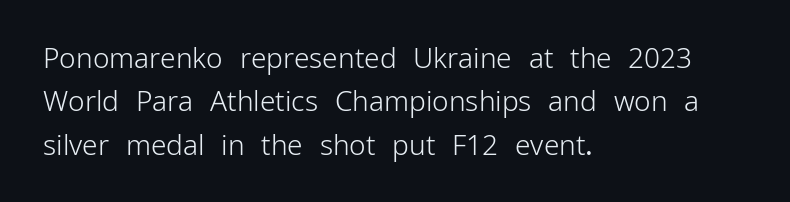
Students, observe: this is what conventionally led text looks like. These lines keep a tight, regular rhythm from letter to letter. The passage shown is typed in a proportional face where columns would drift. A clean baseline with only descenders dipping below it.
